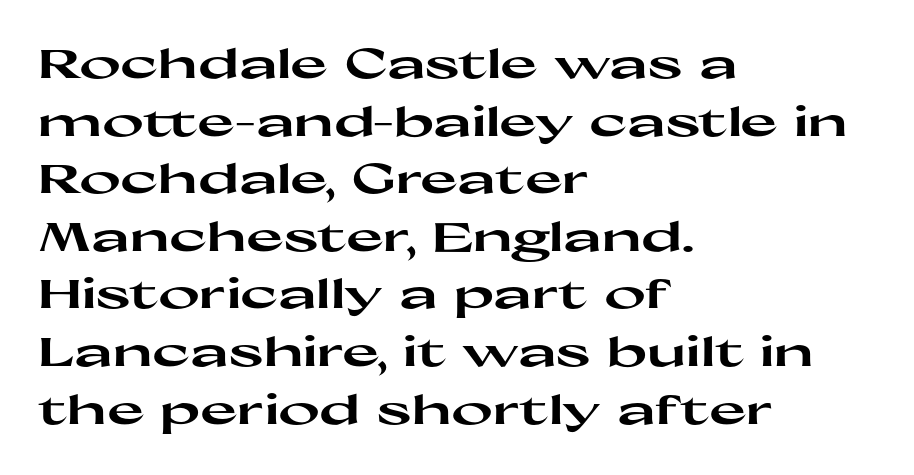
{"serif": "no", "italic": "no", "bold": "yes", "weight": "heavy", "width": "wide", "stroke_contrast": "high", "x_height": "medium", "monospaced": "no", "underline": "no", "align": "left", "line_spacing": "normal", "line_spacing_ratio": 1.44, "letter_spacing": "normal", "letter_spacing_em": 0.0, "glyph_px": 40}
